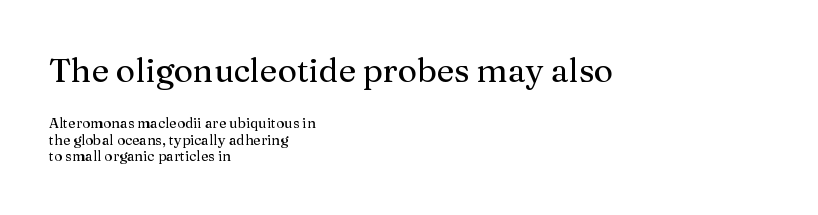
The image shows 33 px serif type, upright; set left-aligned, line spacing 1.18x, normal letter spacing, not underlined; the first (top) block is 2.36x larger; medium stroke contrast and a medium x-height.
